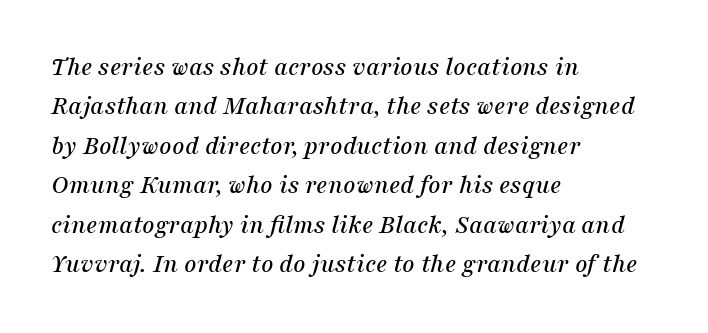
{"italic": "yes", "lean": "right", "slant_degrees": 16, "underline": "no", "align": "left", "line_spacing": "normal", "line_spacing_ratio": 1.46, "letter_spacing": "normal", "letter_spacing_em": 0.0, "glyph_px": 27}
